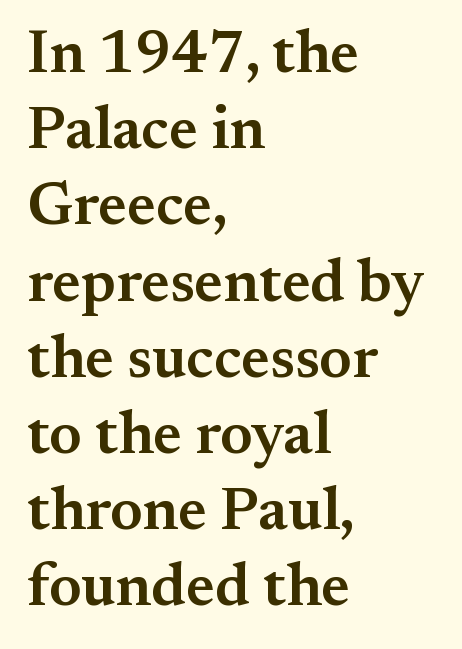
Think of a printed novel: that variable character pitch is what you see here. One glance says typical: line gaps are just what's usual. Notice how the stems are strictly vertical — no italics here. Typesetter's note: demi weight, one step under bold. All the whitespace from short lines collects on the right.
